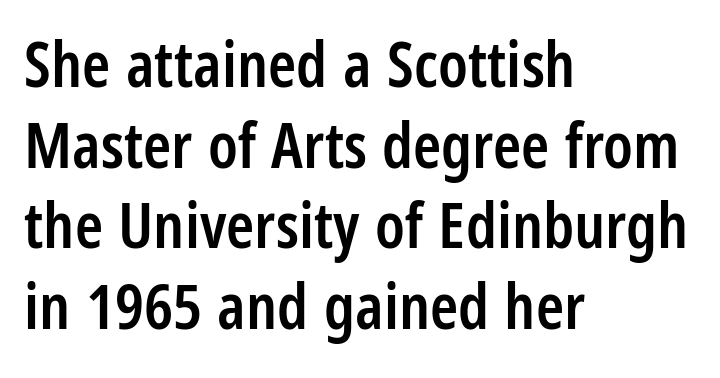
Q: Is the text bold? A: Semi-bold.
Q: Is the text italic (slanted)? A: No, it is upright.
Q: Is the typeface a serif or a sans-serif typeface? A: Sans-serif.
Q: Is the text underlined? A: No.
Q: How is the paragraph aligned? A: Left-aligned.
Q: Is the spacing between letters normal or unusually wide? A: Normal.
Q: Is the spacing between lines tight, normal or loose? A: Normal.
Q: Width (condensed, normal, or wide)? A: Condensed.
Q: Stroke contrast? A: Low.
Q: x-height? A: Large.
Q: Monospaced? A: No.
